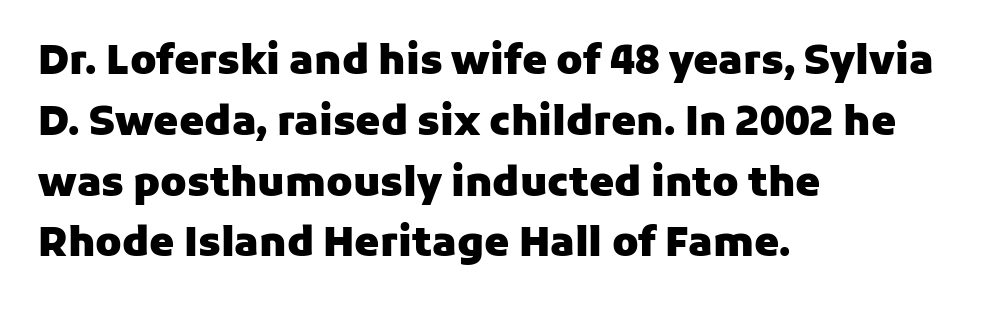
Bare-footed words on every line. A typesetter would mark this as roman, not italic. The typesetter chose a ragged-right arrangement here. Each letter keeps its own natural width here, so spacing adapts to shape. What weight is shown? A full bold with thick strokes. Between one letter and the next there's only the usual sliver of space.
